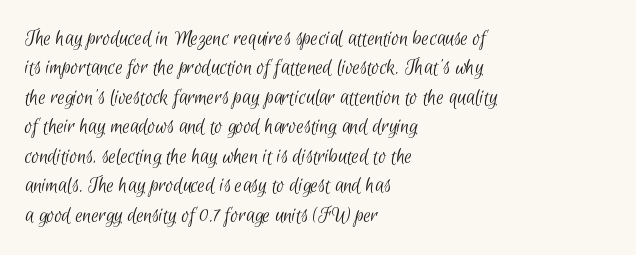
{"bold": "no", "underline": "no", "align": "left", "line_spacing": "normal", "line_spacing_ratio": 1.28, "letter_spacing": "normal", "letter_spacing_em": 0.0, "glyph_px": 23}
